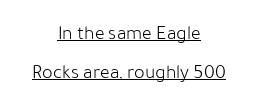
The image shows 20 px text type, upright; set centered, loose line spacing (1.97x), normal letter spacing, underlined.
